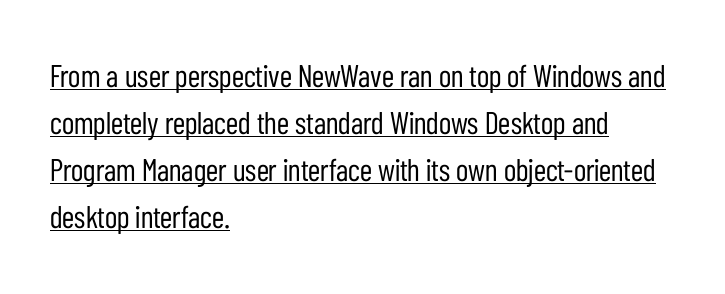
The image shows 31 px regular-weight, condensed sans-serif type, upright; set left-aligned, normal line spacing (1.52x), normal letter spacing, underlined; low stroke contrast and a medium x-height.
